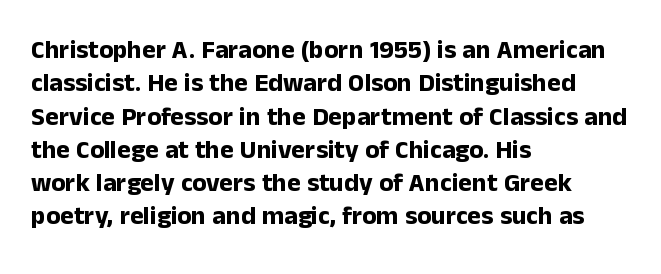
In terms of posture, this sample is upright. Look at the stroke-to-counter ratio: heavy, a bold. Notice how descenders clear the ascenders below comfortably — that's standard leading. The zone under the glyphs is completely vacant. The rendering keeps characters at their native spacing.
